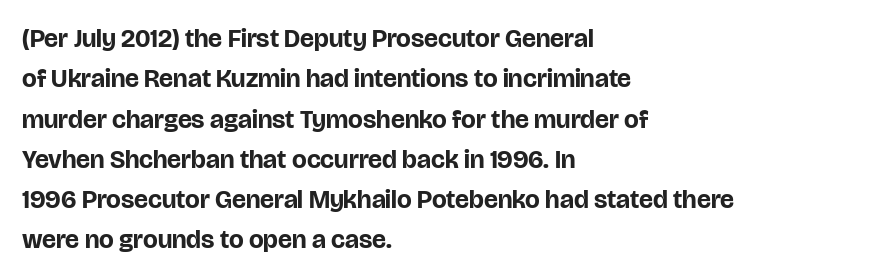
{"italic": "no", "bold": "yes", "underline": "no", "align": "left", "line_spacing": "normal", "line_spacing_ratio": 1.55, "letter_spacing": "normal", "letter_spacing_em": 0.0, "glyph_px": 26}
